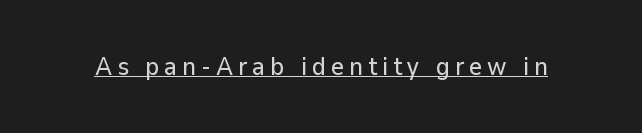
Q: Is the text italic (slanted)? A: No, it is upright.
Q: Is the text underlined? A: Yes.
Q: Is the spacing between letters normal or unusually wide? A: Unusually wide.
